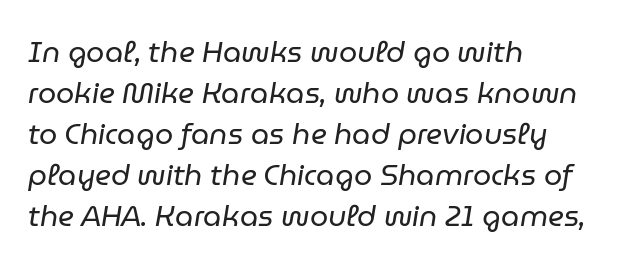
Q: Is the text bold? A: No.
Q: Is the text italic (slanted)? A: Yes, it leans right by about 9 degrees.
Q: Is the text underlined? A: No.
Q: How is the paragraph aligned? A: Left-aligned.
Q: Is the spacing between letters normal or unusually wide? A: Normal.
Q: Is the spacing between lines tight, normal or loose? A: Normal.
Q: Width (condensed, normal, or wide)? A: Normal.
Q: Stroke contrast? A: Low.
Q: x-height? A: Medium.
Q: Monospaced? A: No.
